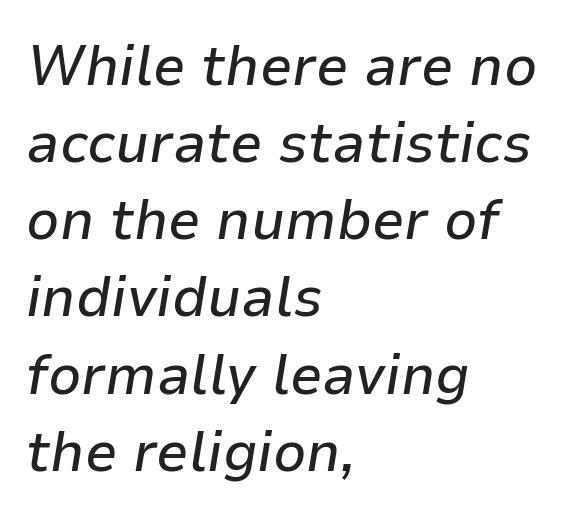
The image shows 58 px text type, italic (leaning right); set left-aligned, normal line spacing (1.33x), normal letter spacing, not underlined; low stroke contrast and a medium x-height.
